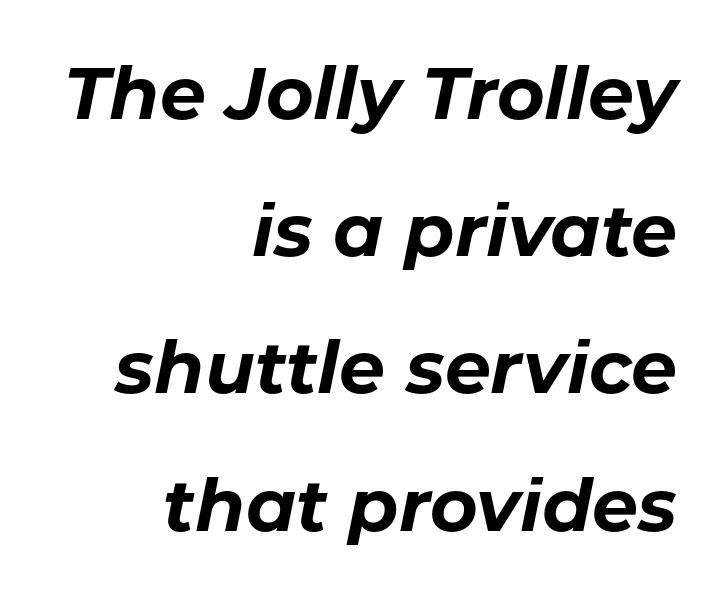
{"italic": "yes", "lean": "right", "slant_degrees": 11, "bold": "yes", "weight": "bold", "width": "normal", "stroke_contrast": "low", "x_height": "medium", "monospaced": "no", "underline": "no", "align": "right", "line_spacing_ratio": 1.88, "letter_spacing": "normal", "letter_spacing_em": 0.0, "glyph_px": 73}
